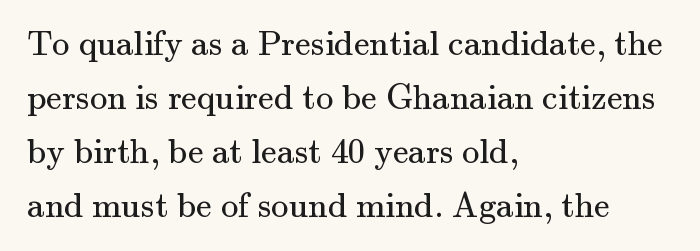
This rendering leaves character spacing at its baseline value. Caption: multi-line text, flush left, ragged right. Leading matches the norm, producing a regular column. These glyphs show unthickened strokes, regular width or finer. The letters advance in unequal steps, a hallmark of proportional type.
